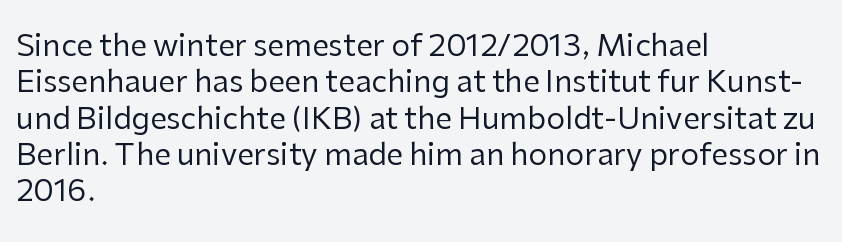
{"serif": "no", "italic": "no", "bold": "no", "weight": "regular", "width": "normal", "stroke_contrast": "low", "x_height": "medium", "monospaced": "no", "underline": "no", "align": "left", "line_spacing_ratio": 1.21, "letter_spacing": "normal", "letter_spacing_em": 0.0, "glyph_px": 30}
